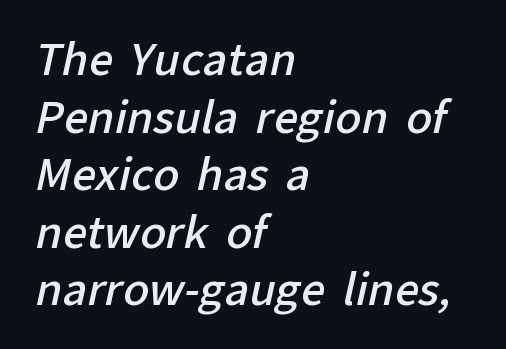
{"serif": "no", "bold": "semi", "weight": "semibold", "width": "normal", "stroke_contrast": "low", "x_height": "medium", "monospaced": "no", "underline": "no", "align": "left", "line_spacing": "normal", "line_spacing_ratio": 1.34, "letter_spacing": "normal", "letter_spacing_em": 0.0, "glyph_px": 43}
